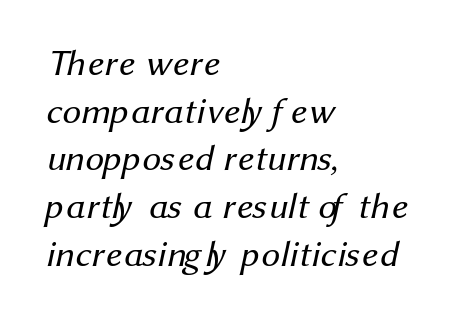
The image shows 37 px regular-weight sans-serif type; set left-aligned, normal line spacing (1.29x), normal letter spacing, not underlined; medium stroke contrast and a medium x-height.
